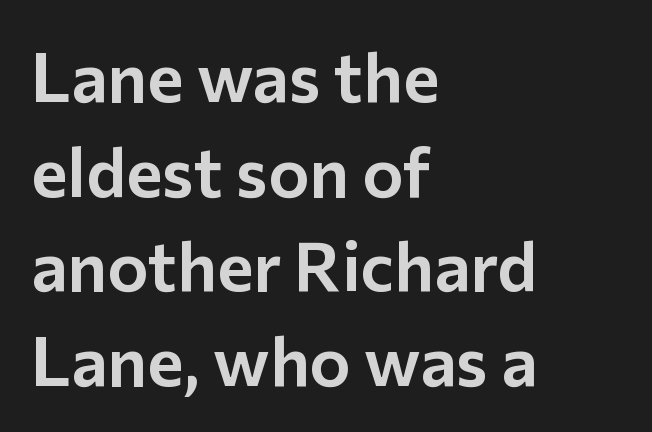
{"serif": "no", "italic": "no", "width": "normal", "stroke_contrast": "low", "x_height": "medium", "monospaced": "no", "underline": "no", "align": "left", "line_spacing": "normal", "line_spacing_ratio": 1.37, "letter_spacing": "normal", "letter_spacing_em": 0.0, "glyph_px": 69}
